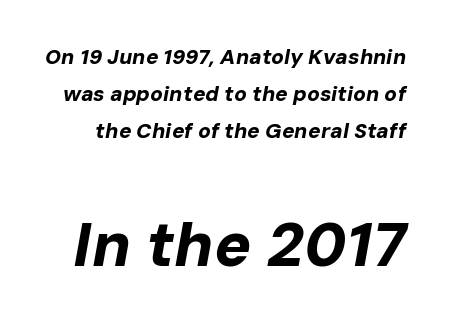
Q: Is the text bold? A: Yes.
Q: Is the text italic (slanted)? A: Yes, it leans right by about 10 degrees.
Q: Is the text underlined? A: No.
Q: Is the spacing between letters normal or unusually wide? A: Normal.
Q: Which block of text is set in a larger size, the first (top) or the second (bottom)? A: The second (bottom) one.
Q: Width (condensed, normal, or wide)? A: Normal.
Q: Stroke contrast? A: Low.
Q: x-height? A: Medium.
Q: Monospaced? A: No.
